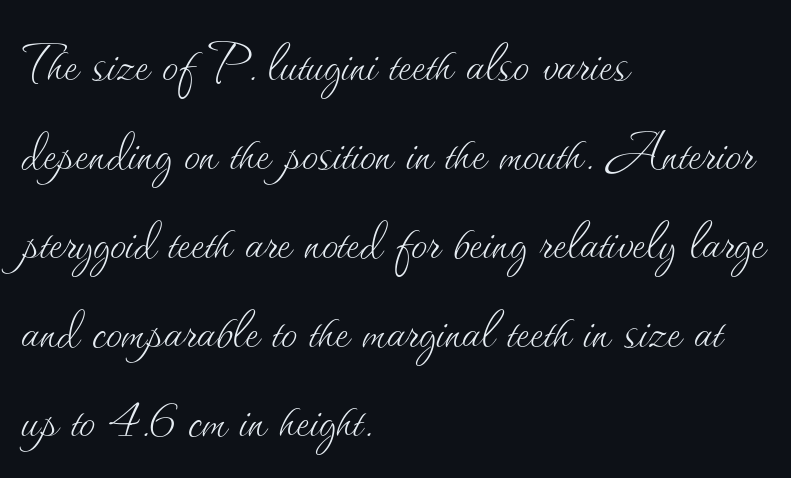
Typeset ragged right — the left edge is the straight one. Descender tails drop into unmarked territory. The strokes carry an ordinary text weight at most. The passage shown is typed in a proportional face where columns would drift.
